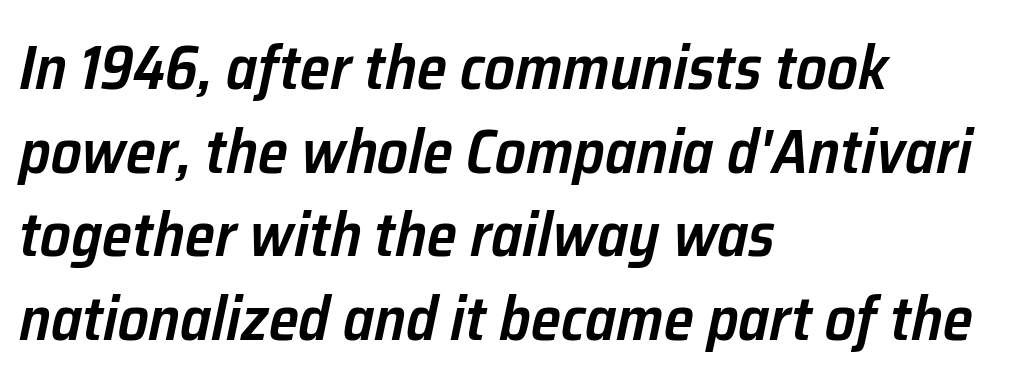
Q: Is the text bold? A: Semi-bold.
Q: Is the text italic (slanted)? A: Yes, it leans right by about 12 degrees.
Q: Is the text underlined? A: No.
Q: How is the paragraph aligned? A: Left-aligned.
Q: Is the spacing between letters normal or unusually wide? A: Normal.
Q: Is the spacing between lines tight, normal or loose? A: Normal.
Q: Width (condensed, normal, or wide)? A: Normal.
Q: Stroke contrast? A: Low.
Q: x-height? A: Medium.
Q: Monospaced? A: No.
